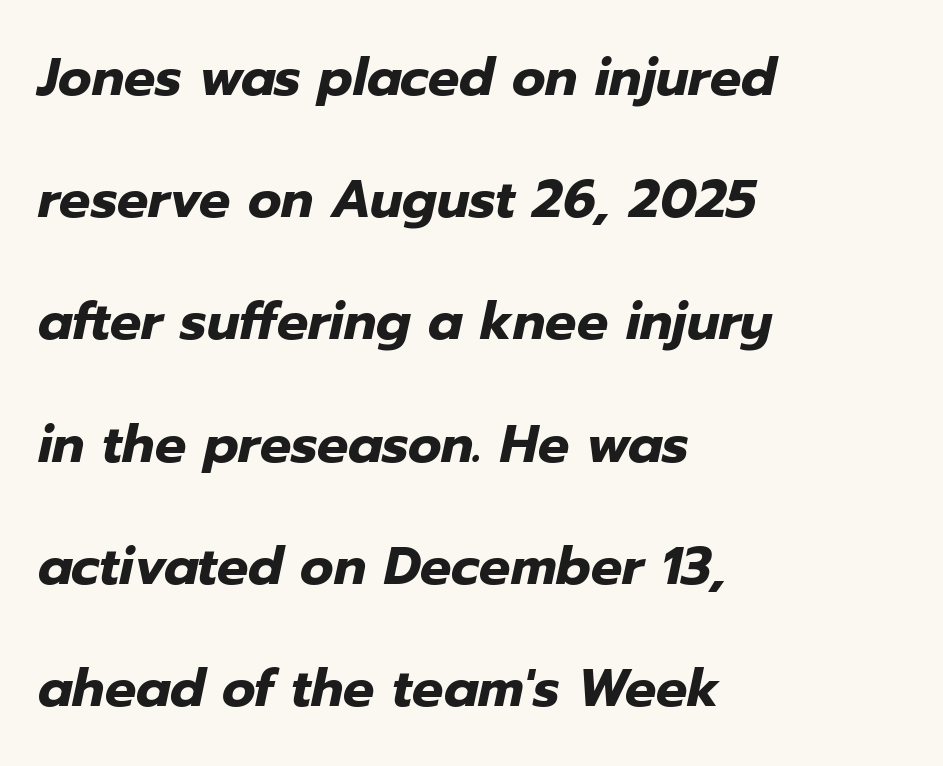
{"italic": "yes", "lean": "right", "slant_degrees": 12, "bold": "yes", "weight": "heavy", "width": "normal", "stroke_contrast": "low", "x_height": "medium", "monospaced": "no", "underline": "no", "align": "left", "line_spacing": "loose", "line_spacing_ratio": 2.35, "letter_spacing": "normal", "letter_spacing_em": 0.0, "glyph_px": 52}
